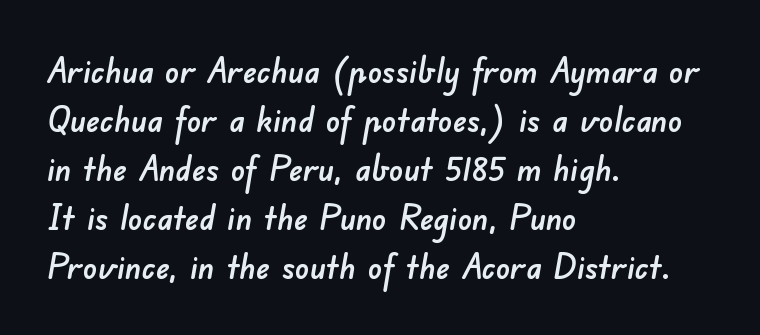
The image shows 35 px sans-serif type; set left-aligned, normal line spacing (1.4x), normal letter spacing, not underlined; low stroke contrast and a small x-height.
